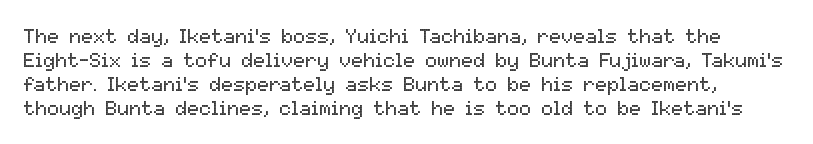
{"italic": "no", "bold": "no", "underline": "no", "line_spacing_ratio": 1.2, "letter_spacing": "normal", "letter_spacing_em": 0.0, "glyph_px": 20}
